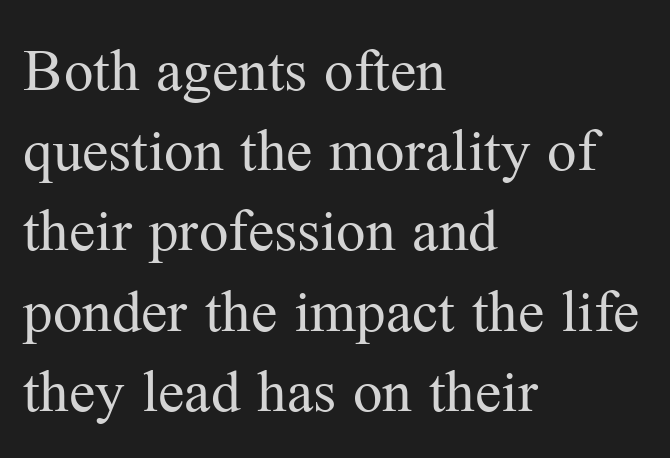
{"serif": "yes", "italic": "no", "bold": "no", "weight": "regular", "width": "normal", "stroke_contrast": "medium", "x_height": "medium", "monospaced": "no", "underline": "no", "align": "left", "line_spacing": "normal", "line_spacing_ratio": 1.36, "letter_spacing": "normal", "letter_spacing_em": 0.0, "glyph_px": 59}
